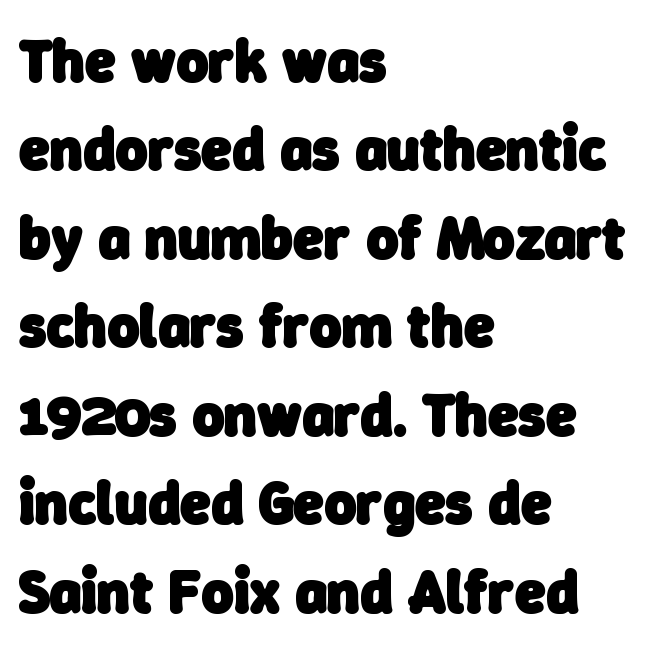
Teacher's note: observe the even left margin — that is flush-left alignment. Notice how descenders clear the ascenders below comfortably — that's standard leading. Weight check: bold — yes, fully. Here the glyphs are tracked normally, forming tight word shapes.
